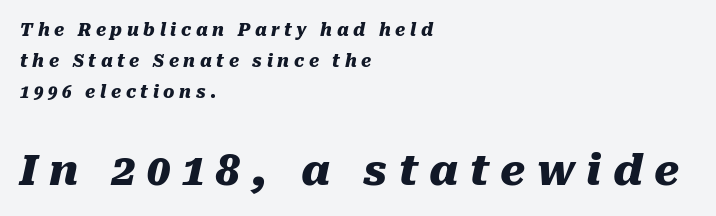
{"italic": "yes", "lean": "right", "slant_degrees": 10, "bold": "yes", "weight": "heavy", "width": "normal", "stroke_contrast": "medium", "x_height": "medium", "monospaced": "no", "underline": "no", "align": "left", "line_spacing_ratio": 1.81, "letter_spacing": "wide", "letter_spacing_em": 0.27, "larger_block": "second", "size_ratio": 2.47, "glyph_px": 42}
